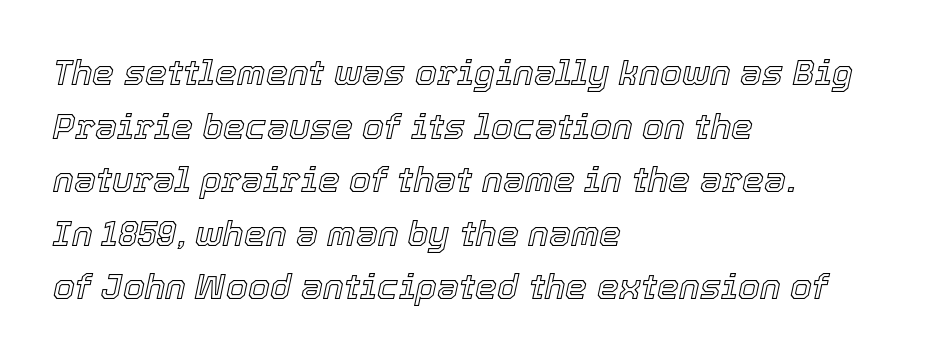
Notice how the stems are inclined rather than vertical — that's the hallmark of italics. Proportional: the letters do not fall into vertical columns. These lines sit exactly where default settings would place them. These lines keep a tight, regular rhythm from letter to letter. Each row of text sits above clean, open space.
